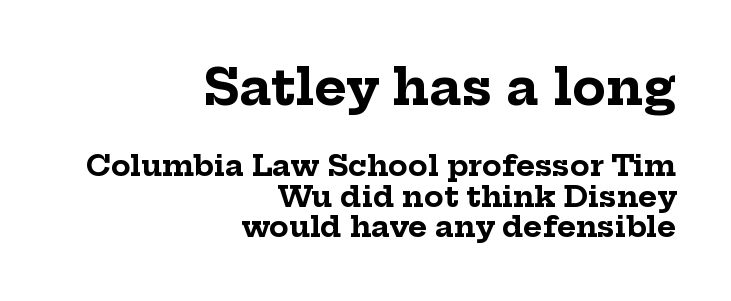
The image shows 50 px bold serif type, upright; set right-aligned, tight line spacing (1.05x), normal letter spacing, not underlined; the first (top) block is 1.72x larger; low stroke contrast and a medium x-height.
